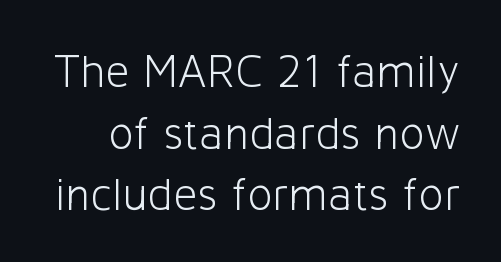
Q: Is the text bold? A: No.
Q: Is the text italic (slanted)? A: No, it is upright.
Q: Is the typeface a serif or a sans-serif typeface? A: Sans-serif.
Q: Is the text underlined? A: No.
Q: Is the spacing between letters normal or unusually wide? A: Normal.
Q: Is the spacing between lines tight, normal or loose? A: Normal.
Q: Width (condensed, normal, or wide)? A: Normal.
Q: Stroke contrast? A: Low.
Q: x-height? A: Medium.
Q: Monospaced? A: No.
